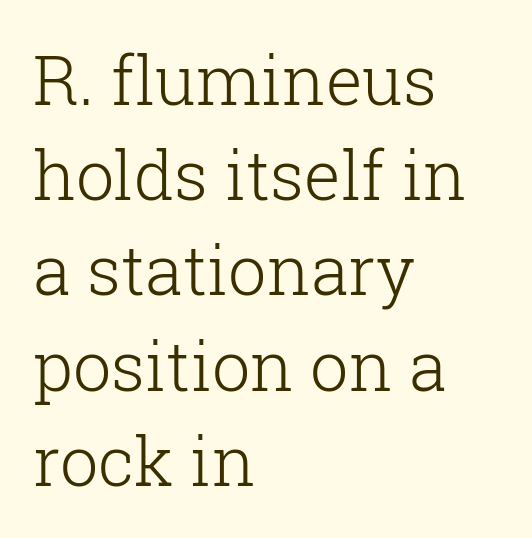
Normally led — the rows are evenly, conventionally spaced. Look at the tracking — it's just the regular setting, nothing added. Line starts are locked; line ends wander. Type style note: has serifs. The specimen reads as upright at a glance. Is the stroke heavy? The answer is a plain regular-or-lighter.
